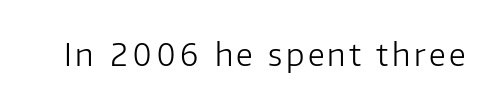
Observe the absence of serifs on each vertical stroke in this sample. Compared with a typical body face, this is equally light or lighter still. The baseline area is clear. Think of a printed novel: that variable character pitch is what you see here. Tall strokes in this sample are plumb rather than angled.
